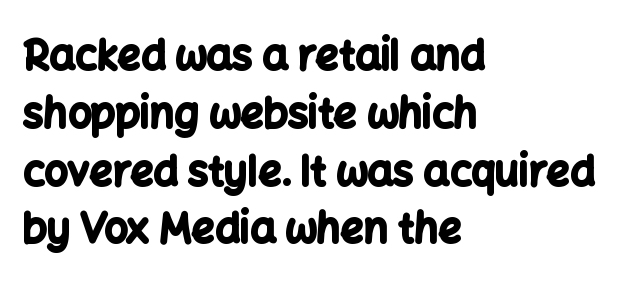
The image shows 41 px bold sans-serif type, upright; set left-aligned, normal line spacing (1.41x), normal letter spacing, not underlined; low stroke contrast and a medium x-height.
